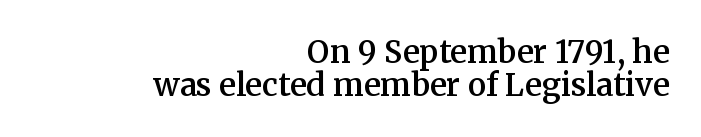
{"serif": "yes", "italic": "no", "bold": "semi", "weight": "semibold", "width": "normal", "stroke_contrast": "medium", "x_height": "medium", "monospaced": "no", "underline": "no", "align": "right", "line_spacing": "tight", "line_spacing_ratio": 1.06, "letter_spacing": "normal", "letter_spacing_em": 0.0, "glyph_px": 31}
